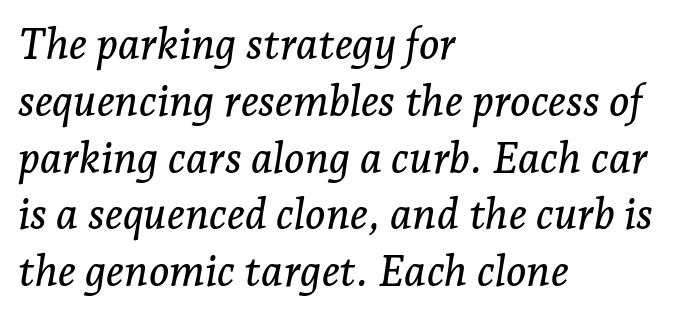
The lines in this sample share a left origin and differ only in where they stop. This rendering leaves character spacing at its baseline value. Observe the serifs anchoring each vertical stroke in this sample. Check under the words: just untouched page. Posture: slanted.
